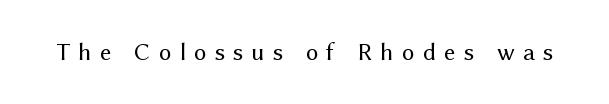
Spacing between characters has been opened up far beyond the box default. Every stem runs plumb, perpendicular to the baseline. No chunkiness to these letters — they're not bold. Check the space under the baseline: it is left empty.
